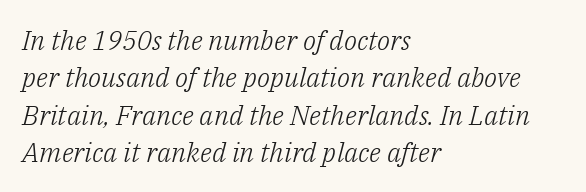
{"italic": "yes", "lean": "right", "slant_degrees": 14, "bold": "no", "underline": "no", "align": "left", "line_spacing": "normal", "line_spacing_ratio": 1.38, "letter_spacing": "normal", "letter_spacing_em": 0.0, "glyph_px": 27}
